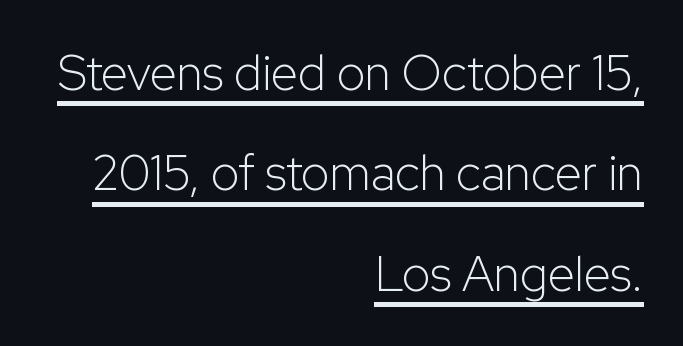
Q: Is the text bold? A: No.
Q: Is the text italic (slanted)? A: No, it is upright.
Q: Is the typeface a serif or a sans-serif typeface? A: Sans-serif.
Q: Is the text underlined? A: Yes.
Q: How is the paragraph aligned? A: Right-aligned.
Q: Is the spacing between letters normal or unusually wide? A: Normal.
Q: Is the spacing between lines tight, normal or loose? A: Loose.
Q: Width (condensed, normal, or wide)? A: Normal.
Q: Stroke contrast? A: Low.
Q: x-height? A: Medium.
Q: Monospaced? A: No.
